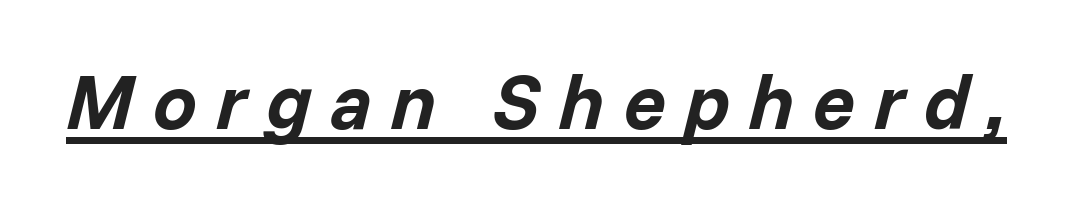
{"italic": "yes", "lean": "right", "slant_degrees": 14, "bold": "yes", "weight": "bold", "width": "normal", "stroke_contrast": "low", "x_height": "medium", "monospaced": "no", "underline": "yes", "letter_spacing": "wide", "letter_spacing_em": 0.24, "glyph_px": 78}
